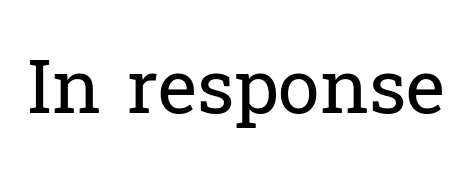
Q: Is the text bold? A: No.
Q: Is the text italic (slanted)? A: No, it is upright.
Q: Is the typeface a serif or a sans-serif typeface? A: Serif.
Q: Is the text underlined? A: No.
Q: Is the spacing between letters normal or unusually wide? A: Normal.
Q: Width (condensed, normal, or wide)? A: Normal.
Q: Stroke contrast? A: Low.
Q: x-height? A: Medium.
Q: Monospaced? A: No.
